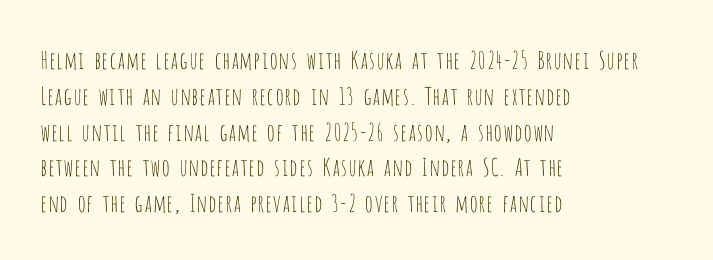
The setting favours the left margin, as ordinary paragraphs usually do. Upright lettering throughout. Letter spacing: default. No chunkiness to these letters — they're not bold.
